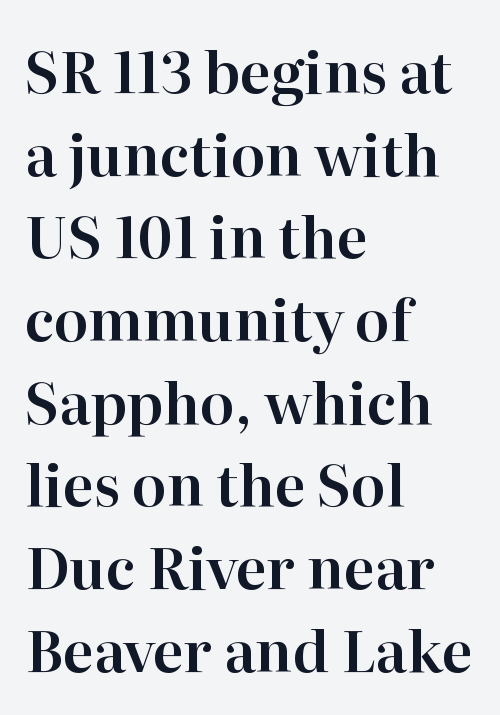
Is there any slant? The stems are plumb. Between one letter and the next there's only the usual sliver of space. Does the leading feel generous? No, just average. The gap between lines stays unmarked. The font family rendered here belongs to the serif group. Proportional: the letters do not fall into vertical columns.
